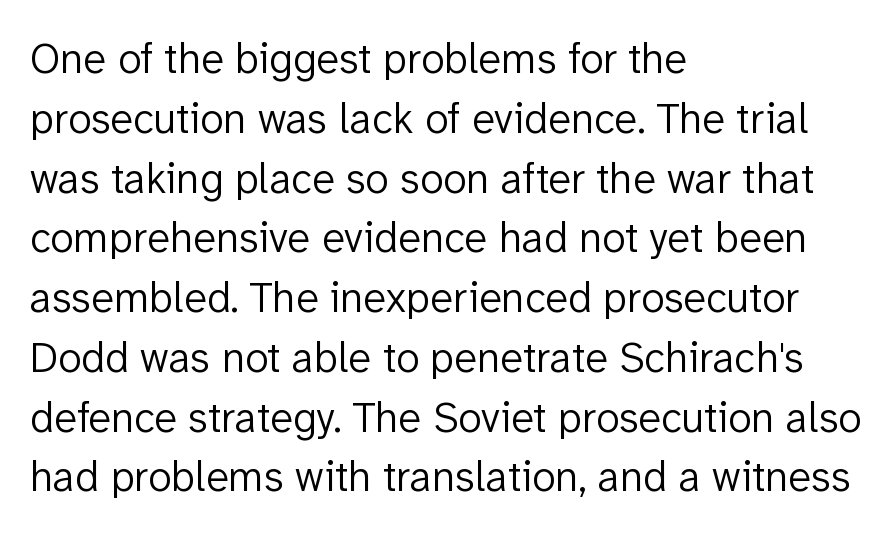
Heft: none added — not bold. The face used here is rendered with its standard letterfit. Observe the absence of serifs on each vertical stroke in this sample. The area under the type is left untouched. Here the designer chose a conventional face with non-uniform glyph widths.
